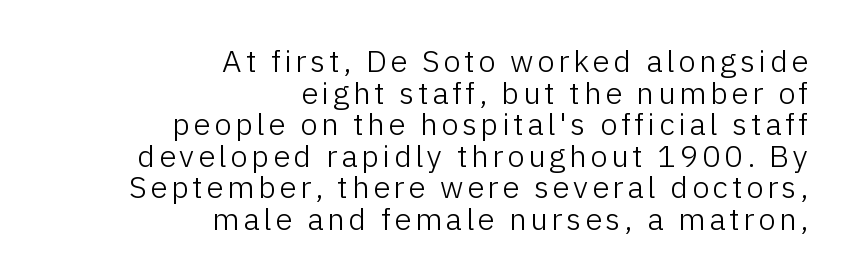
The image shows 31 px light sans-serif type, upright; set right-aligned, tight line spacing (1.02x), not underlined; low stroke contrast and a medium x-height.
